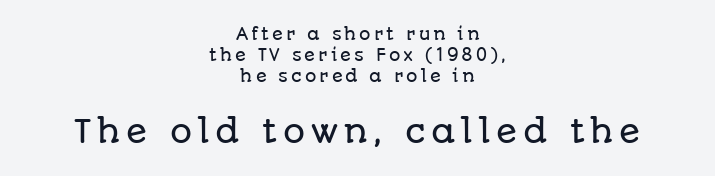
Horizontal bands of white between lines are of average thickness. If you folded the block vertically in half, each line would mirror itself in length. Is this a sans? Yes — the strokes have no serifs. The rendering uses natural spacing where letterforms have individual widths. Ascenders rise straight up at ninety degrees. Check the space under the baseline: it is left empty.
